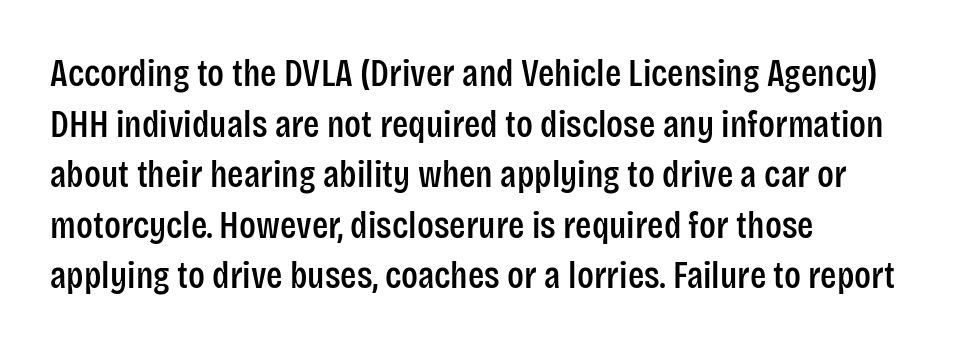
{"serif": "no", "italic": "no", "width": "condensed", "stroke_contrast": "low", "x_height": "large", "monospaced": "no", "underline": "no", "align": "left", "line_spacing": "normal", "line_spacing_ratio": 1.33, "letter_spacing": "normal", "letter_spacing_em": 0.0, "glyph_px": 38}
